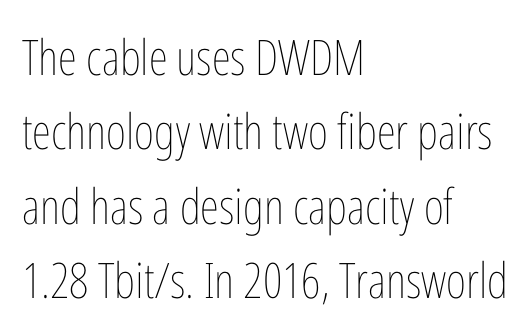
The image shows 49 px thin, condensed type, upright; set left-aligned, normal line spacing (1.52x), normal letter spacing, not underlined; low stroke contrast and a medium x-height.
